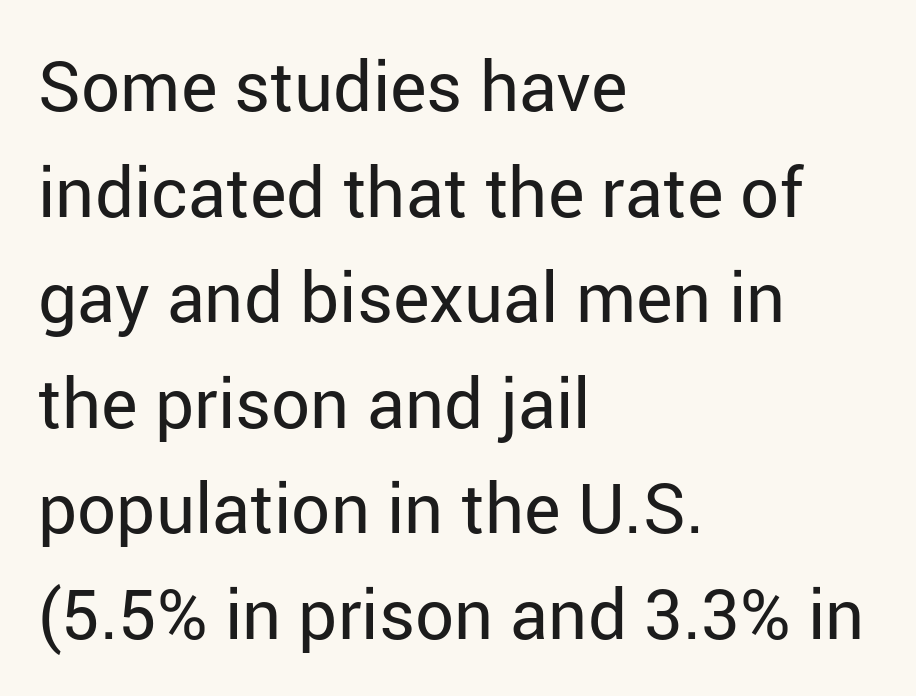
Is this a fixed-width face? No — the glyphs have proportional, varying widths. The gaps between neighbouring characters are ordinary and unremarkable. If you drew a line through each stem, it would be perfectly vertical. Counters stay open thanks to moderate or lighter strokes. Horizontally, the lines are justified to the leading edge only.
